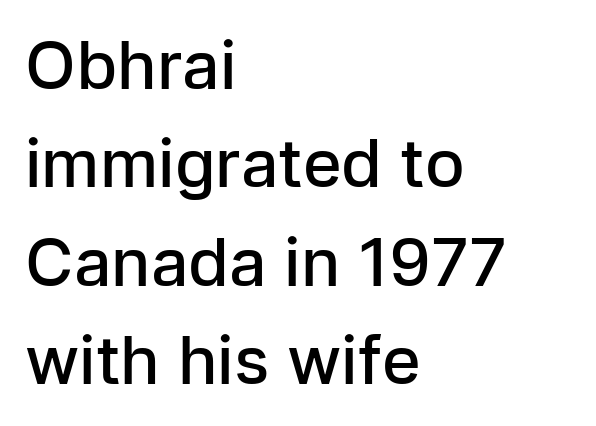
{"serif": "no", "italic": "no", "bold": "semi", "weight": "semibold", "width": "normal", "stroke_contrast": "low", "x_height": "medium", "monospaced": "no", "underline": "no", "align": "left", "line_spacing": "normal", "line_spacing_ratio": 1.49, "letter_spacing": "normal", "letter_spacing_em": 0.0, "glyph_px": 66}
